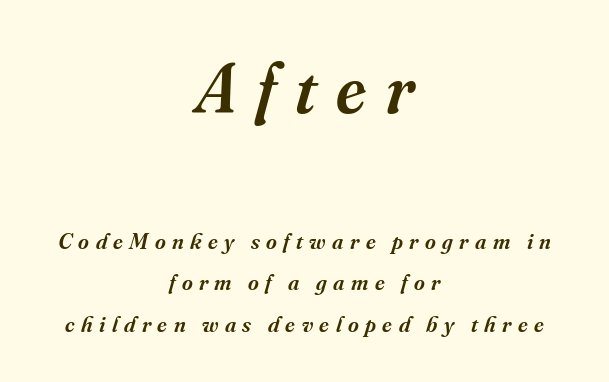
You could only call the tracking loose — the letters float apart. Horizontally, the lines are justified to the midpoint only. The earlier block is typeset at a bigger size than the later block. An italicized treatment has been applied to the whole sample. Words float on clear page, feet unadorned.
